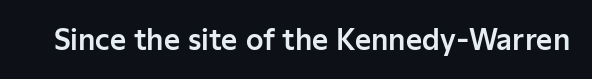
{"serif": "no", "italic": "no", "width": "normal", "stroke_contrast": "low", "x_height": "medium", "monospaced": "no", "underline": "no", "letter_spacing": "normal", "letter_spacing_em": 0.0, "glyph_px": 28}
